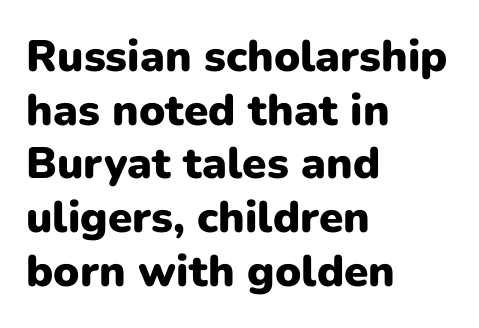
{"serif": "no", "italic": "no", "bold": "yes", "weight": "heavy", "width": "normal", "stroke_contrast": "low", "x_height": "medium", "monospaced": "no", "underline": "no", "align": "left", "line_spacing_ratio": 1.22, "letter_spacing": "normal", "letter_spacing_em": 0.0, "glyph_px": 44}
